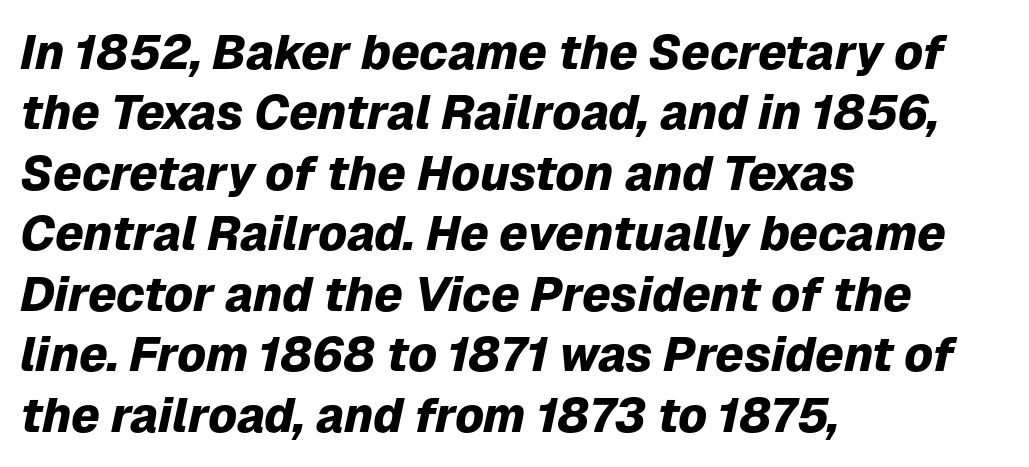
Q: Is the text bold? A: Yes.
Q: Is the text italic (slanted)? A: Yes, it leans right by about 12 degrees.
Q: Is the text underlined? A: No.
Q: How is the paragraph aligned? A: Left-aligned.
Q: Is the spacing between letters normal or unusually wide? A: Normal.
Q: Is the spacing between lines tight, normal or loose? A: Normal.
Q: Width (condensed, normal, or wide)? A: Normal.
Q: Stroke contrast? A: Low.
Q: x-height? A: Medium.
Q: Monospaced? A: No.
